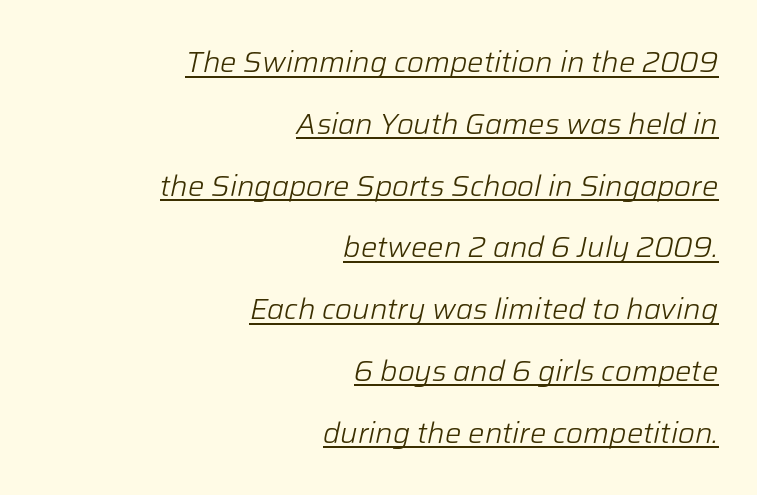
The image shows 29 px light type, italic (leaning right); set right-aligned, loose line spacing (2.13x), normal letter spacing, underlined; low stroke contrast and a medium x-height.
